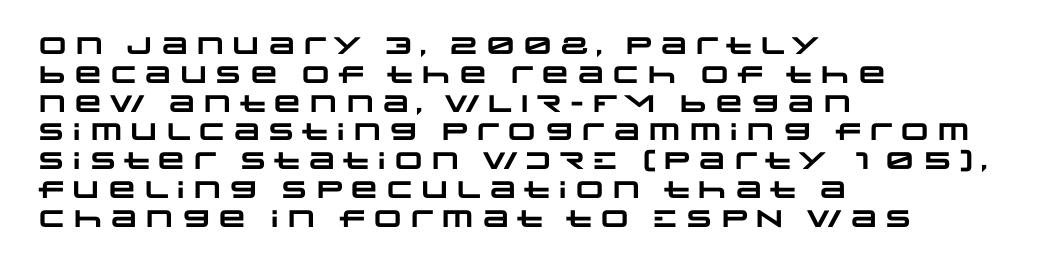
Does extra space separate the letters? No, they use regular spacing. The baseline area is clear. Set as a true bold cut, around the 700 mark. These lines stack with their left ends in a neat column.
